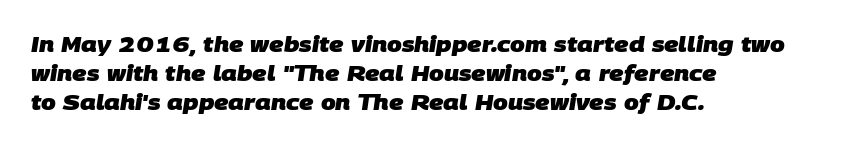
{"bold": "yes", "underline": "no", "align": "left", "line_spacing": "normal", "line_spacing_ratio": 1.39, "letter_spacing": "normal", "letter_spacing_em": 0.0, "glyph_px": 21}
